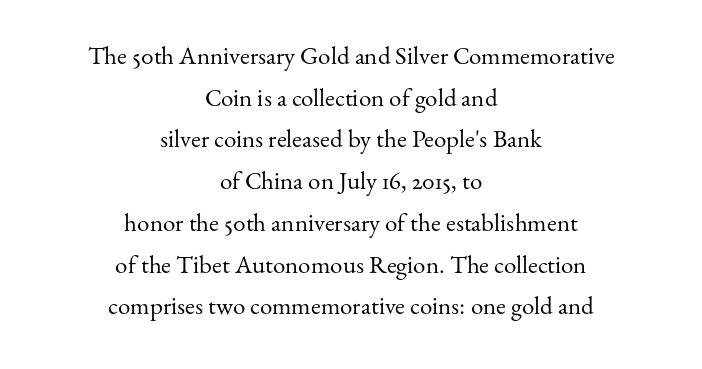
{"italic": "no", "bold": "no", "underline": "no", "align": "center", "line_spacing": "normal", "line_spacing_ratio": 1.67, "letter_spacing": "normal", "letter_spacing_em": 0.0, "glyph_px": 25}
